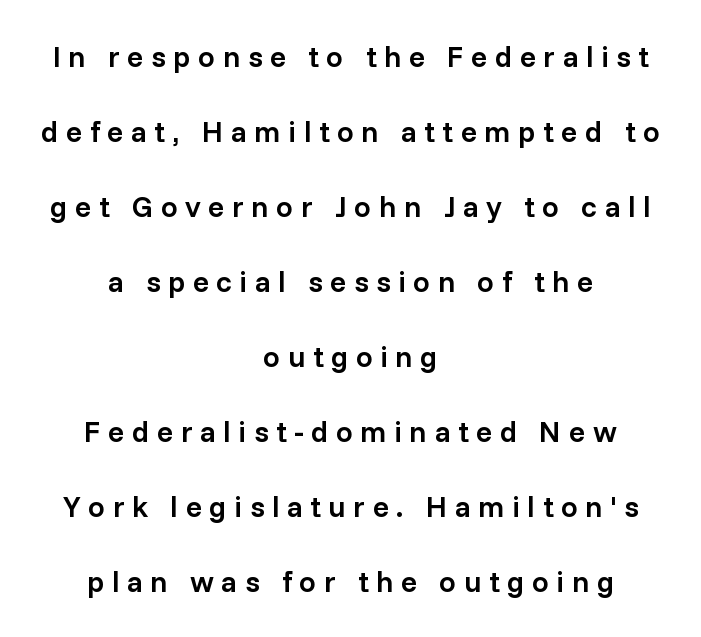
Caption: multi-line text, centered on the measure. Rendered with straight, roman letterforms. A typesetter would call this proportional, since set widths differ per character. Regarding serifs, this sample does without them.
